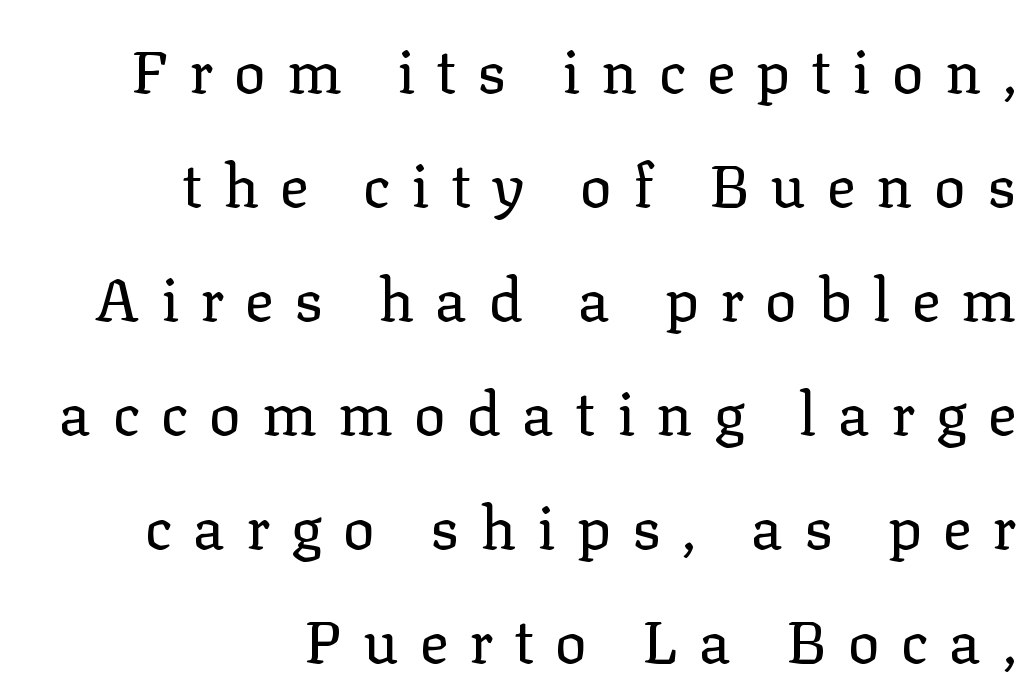
The image shows 60 px regular-weight serif type, upright; set right-aligned, loose line spacing (1.9x), unusually wide letter spacing (+0.35 em), not underlined; low stroke contrast and a medium x-height.
